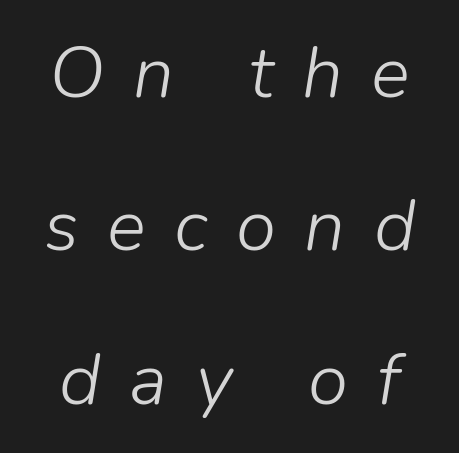
{"italic": "yes", "lean": "right", "slant_degrees": 9, "bold": "no", "weight": "light", "width": "normal", "stroke_contrast": "low", "x_height": "medium", "monospaced": "no", "underline": "no", "line_spacing": "loose", "line_spacing_ratio": 2.1, "letter_spacing": "wide", "letter_spacing_em": 0.39, "glyph_px": 73}
